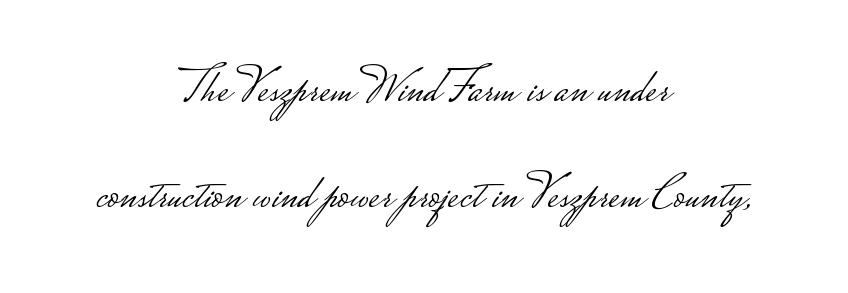
The image shows 49 px light, wide sans-serif type; set centered, loose line spacing (2.17x), normal letter spacing, not underlined; low stroke contrast.
